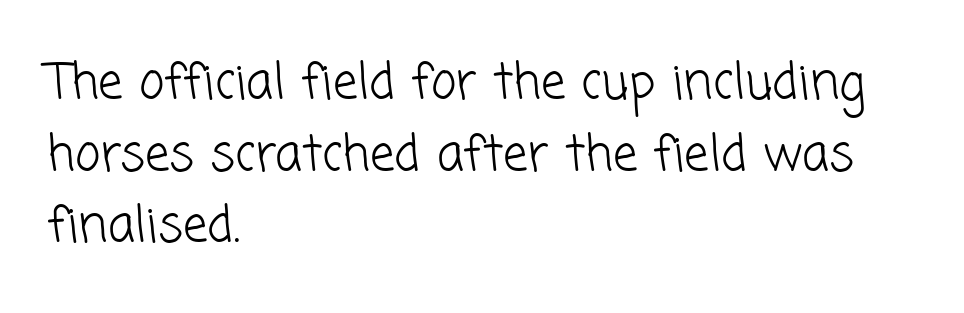
Q: Is the text bold? A: No.
Q: Is the typeface a serif or a sans-serif typeface? A: Sans-serif.
Q: Is the text underlined? A: No.
Q: How is the paragraph aligned? A: Left-aligned.
Q: Is the spacing between letters normal or unusually wide? A: Normal.
Q: Is the spacing between lines tight, normal or loose? A: Normal.
Q: Width (condensed, normal, or wide)? A: Normal.
Q: Stroke contrast? A: Low.
Q: x-height? A: Medium.
Q: Monospaced? A: No.
